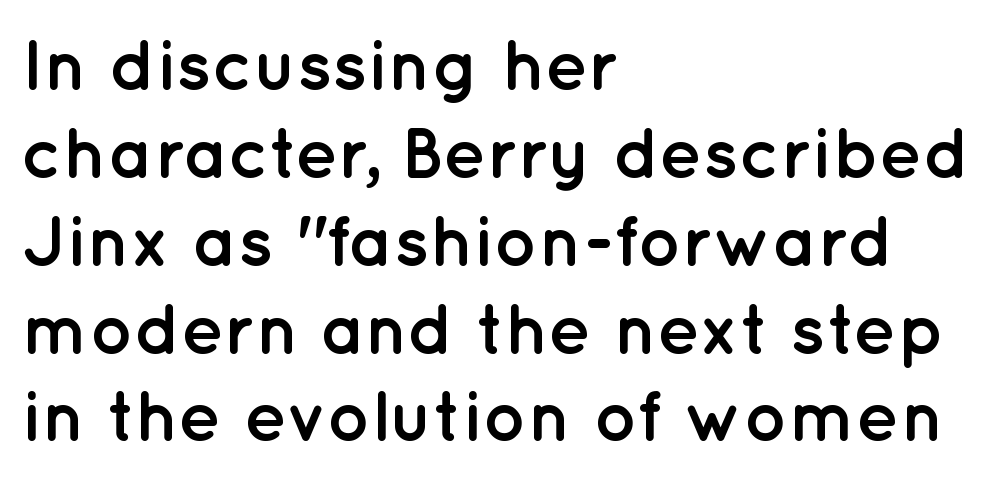
{"serif": "no", "italic": "no", "bold": "yes", "weight": "semibold", "width": "normal", "stroke_contrast": "low", "x_height": "medium", "monospaced": "no", "underline": "no", "align": "left", "line_spacing_ratio": 1.22, "letter_spacing": "normal", "letter_spacing_em": 0.0, "glyph_px": 72}
